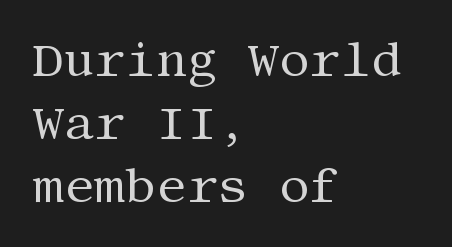
Q: Is the text bold? A: No.
Q: Is the text italic (slanted)? A: No, it is upright.
Q: Is the typeface a serif or a sans-serif typeface? A: Serif.
Q: Is the text underlined? A: No.
Q: How is the paragraph aligned? A: Left-aligned.
Q: Is the spacing between letters normal or unusually wide? A: Normal.
Q: Is the spacing between lines tight, normal or loose? A: Normal.
Q: Width (condensed, normal, or wide)? A: Normal.
Q: Stroke contrast? A: Medium.
Q: x-height? A: Large.
